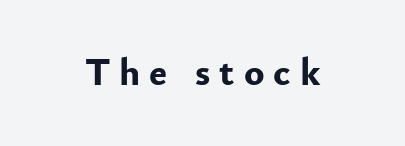
{"serif": "no", "italic": "no", "bold": "yes", "weight": "bold", "width": "normal", "stroke_contrast": "low", "x_height": "small", "monospaced": "no", "underline": "no", "letter_spacing": "wide", "letter_spacing_em": 0.24, "glyph_px": 38}
